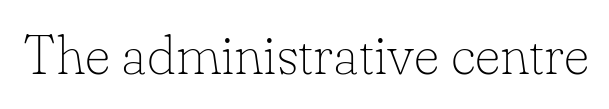
The image shows 55 px thin serif type, upright; set normal letter spacing, not underlined; low stroke contrast and a small x-height.
